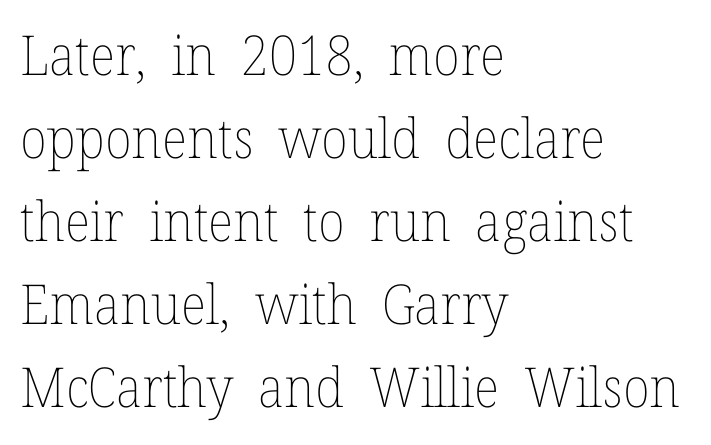
The image shows 55 px thin type, upright; set left-aligned, normal line spacing (1.51x), normal letter spacing, not underlined; low stroke contrast and a medium x-height.
